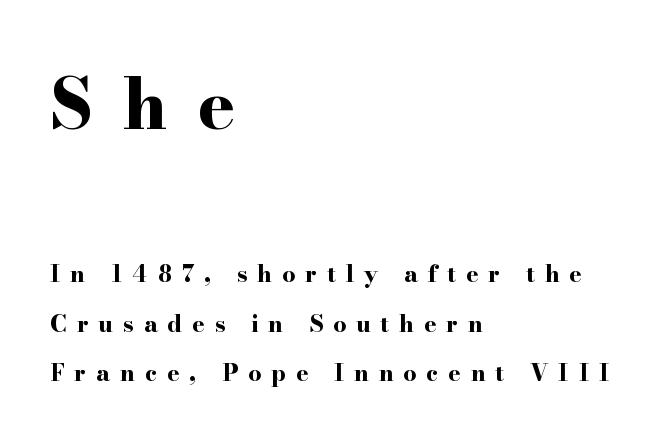
{"serif": "yes", "italic": "no", "bold": "yes", "weight": "bold", "width": "wide", "stroke_contrast": "high", "x_height": "small", "monospaced": "no", "underline": "no", "align": "left", "line_spacing": "loose", "line_spacing_ratio": 2.15, "letter_spacing": "wide", "letter_spacing_em": 0.43, "larger_block": "first", "size_ratio": 3.04, "glyph_px": 70}
